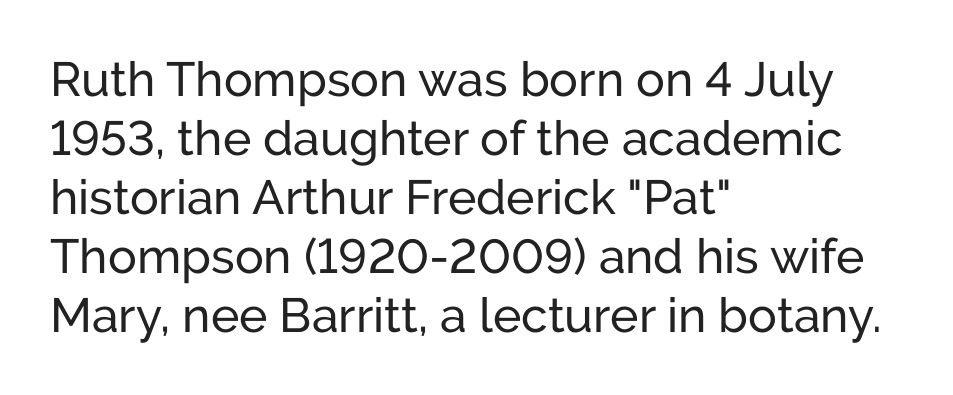
Q: Is the text bold? A: No.
Q: Is the text italic (slanted)? A: No, it is upright.
Q: Is the typeface a serif or a sans-serif typeface? A: Sans-serif.
Q: Is the text underlined? A: No.
Q: How is the paragraph aligned? A: Left-aligned.
Q: Is the spacing between letters normal or unusually wide? A: Normal.
Q: Width (condensed, normal, or wide)? A: Normal.
Q: Stroke contrast? A: Low.
Q: x-height? A: Medium.
Q: Monospaced? A: No.
